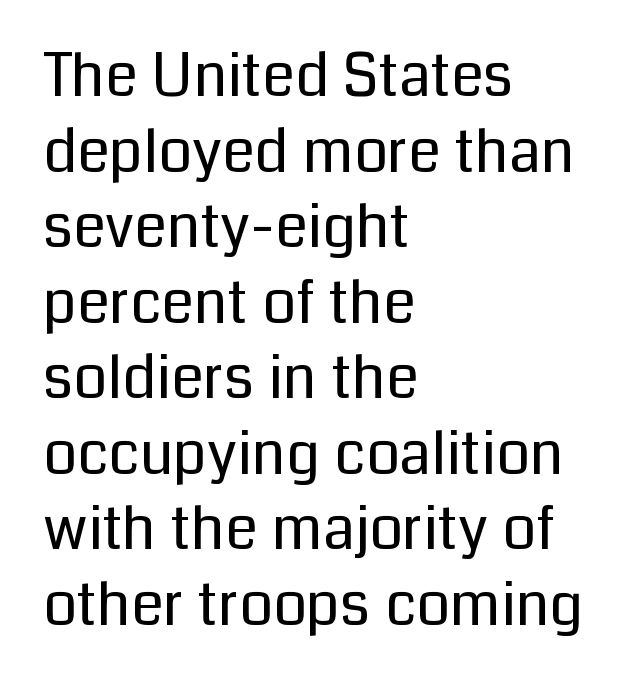
Q: Is the text bold? A: No.
Q: Is the text italic (slanted)? A: No, it is upright.
Q: Is the typeface a serif or a sans-serif typeface? A: Sans-serif.
Q: Is the text underlined? A: No.
Q: How is the paragraph aligned? A: Left-aligned.
Q: Is the spacing between letters normal or unusually wide? A: Normal.
Q: Is the spacing between lines tight, normal or loose? A: Normal.
Q: Width (condensed, normal, or wide)? A: Normal.
Q: Stroke contrast? A: Low.
Q: x-height? A: Medium.
Q: Monospaced? A: No.
